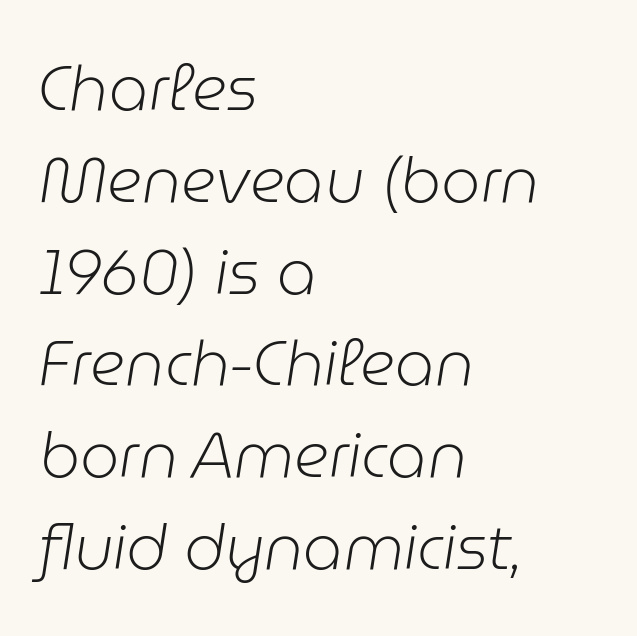
{"italic": "yes", "lean": "right", "slant_degrees": 9, "bold": "no", "weight": "light", "width": "normal", "stroke_contrast": "low", "x_height": "medium", "monospaced": "no", "underline": "no", "align": "left", "line_spacing": "normal", "line_spacing_ratio": 1.48, "letter_spacing": "normal", "letter_spacing_em": 0.0, "glyph_px": 62}
